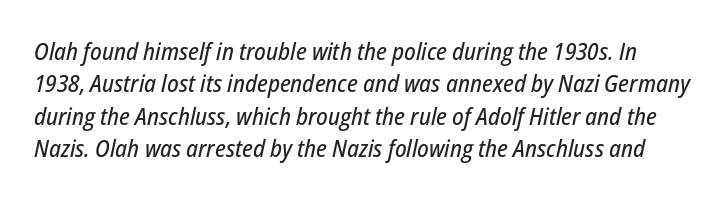
The image shows 24 px text type, italic (leaning right); set normal line spacing (1.35x), normal letter spacing, not underlined.
